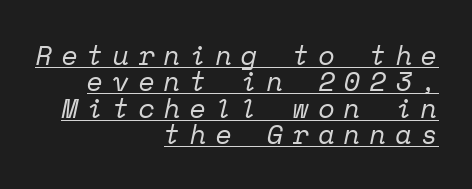
{"italic": "yes", "lean": "right", "slant_degrees": 12, "bold": "no", "underline": "yes", "align": "right", "line_spacing": "tight", "line_spacing_ratio": 0.98, "letter_spacing": "wide", "letter_spacing_em": 0.34, "glyph_px": 27}
